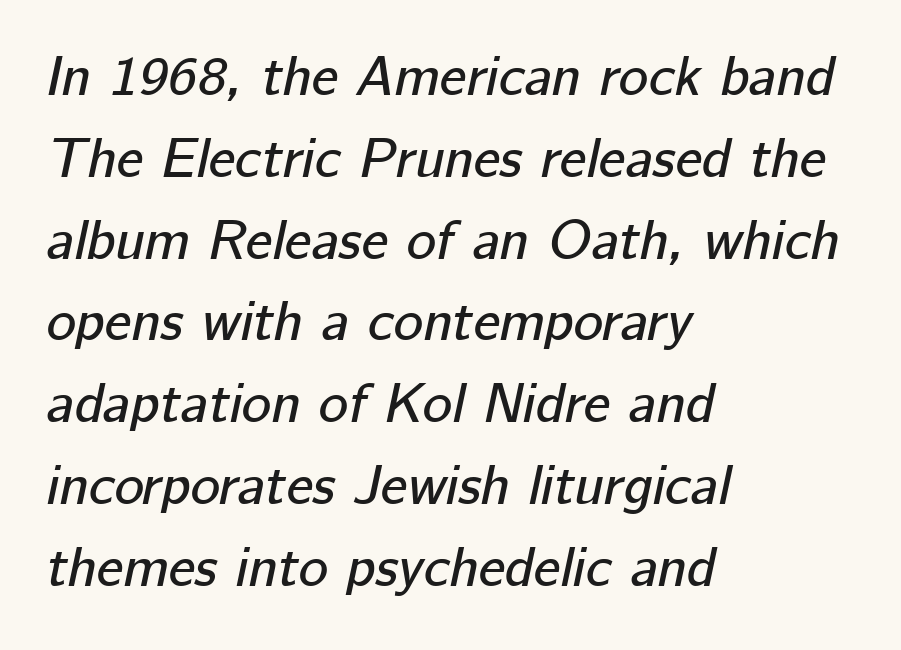
{"italic": "yes", "lean": "right", "slant_degrees": 12, "width": "normal", "stroke_contrast": "low", "x_height": "medium", "monospaced": "no", "underline": "no", "align": "left", "line_spacing": "normal", "line_spacing_ratio": 1.46, "letter_spacing": "normal", "letter_spacing_em": 0.0, "glyph_px": 56}
